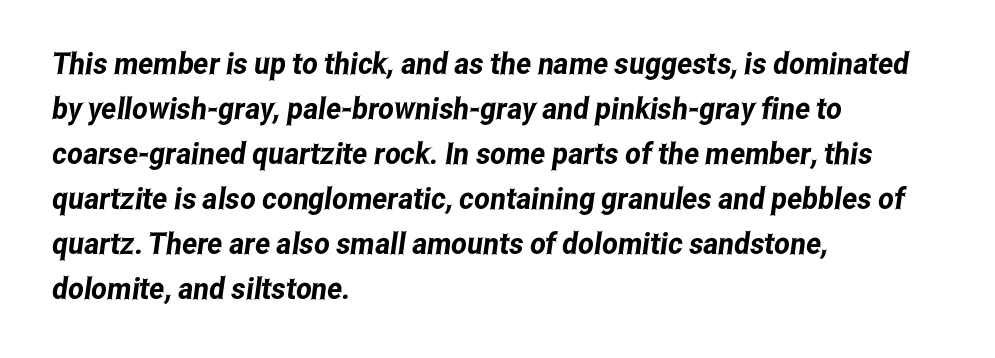
Q: Is the typeface a serif or a sans-serif typeface? A: Sans-serif.
Q: Is the text underlined? A: No.
Q: How is the paragraph aligned? A: Left-aligned.
Q: Is the spacing between letters normal or unusually wide? A: Normal.
Q: Is the spacing between lines tight, normal or loose? A: Normal.
Q: Width (condensed, normal, or wide)? A: Condensed.
Q: Stroke contrast? A: Low.
Q: x-height? A: Medium.
Q: Monospaced? A: No.
